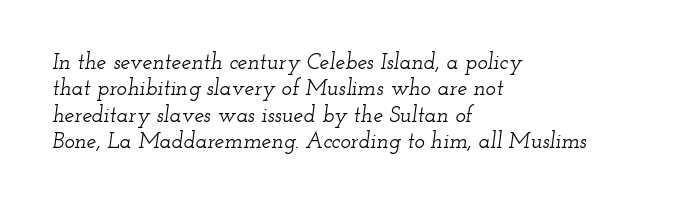
Visually the block forms a straight wall on the left and a jagged coastline on the right. Just letters on the line, the space beneath them empty. A typesetter would call this zero additional tracking. An italicized treatment has been applied to the whole sample.
